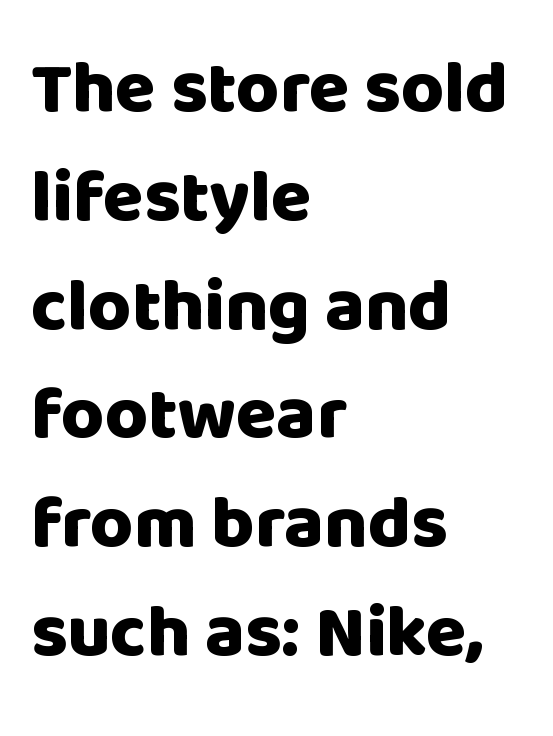
The image shows 74 px heavy sans-serif type, upright; set left-aligned, normal line spacing (1.47x), normal letter spacing, not underlined; low stroke contrast and a large x-height.
